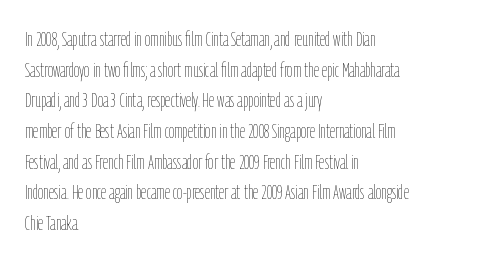
The image shows 21 px text type, upright; set left-aligned, normal line spacing (1.46x), normal letter spacing, not underlined.
